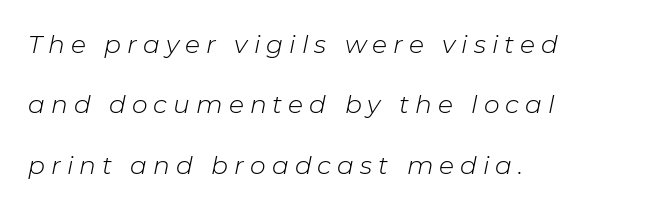
{"italic": "yes", "lean": "right", "slant_degrees": 11, "bold": "no", "underline": "no", "align": "left", "line_spacing": "loose", "line_spacing_ratio": 2.42, "letter_spacing": "wide", "letter_spacing_em": 0.24, "glyph_px": 25}
